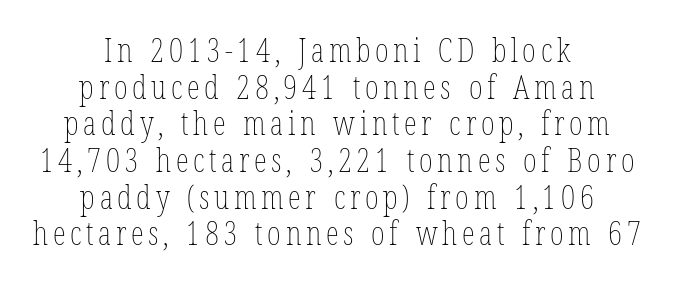
Leading is clearly below the norm, producing a dense column. Does the lettering tilt? It doesn't — this is upright. The characters are drawn with everyday or finer stroke widths. A typesetter would call this proportional, since set widths differ per character. The baseline area is clear.
